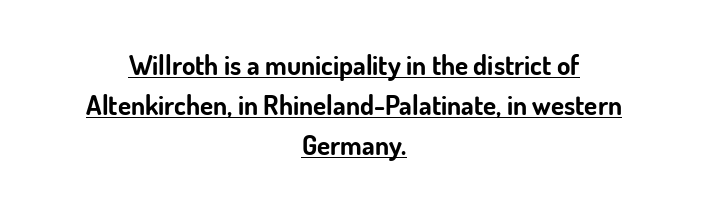
Q: Is the text bold? A: Yes.
Q: Is the text italic (slanted)? A: No, it is upright.
Q: Is the text underlined? A: Yes.
Q: How is the paragraph aligned? A: Centered.
Q: Is the spacing between letters normal or unusually wide? A: Normal.
Q: Is the spacing between lines tight, normal or loose? A: Normal.
